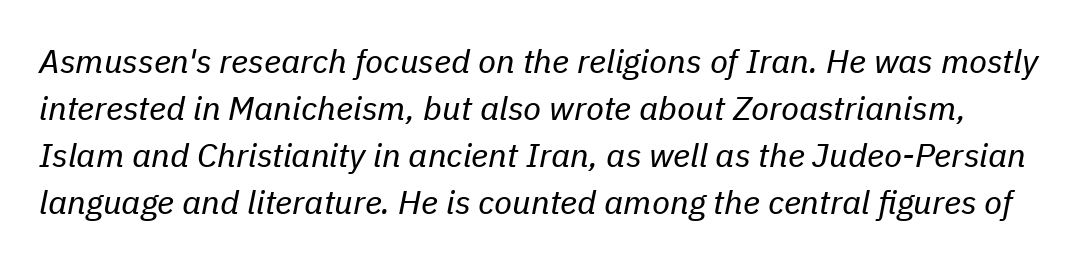
Q: Is the text bold? A: No.
Q: Is the text italic (slanted)? A: Yes, it leans right by about 11 degrees.
Q: Is the text underlined? A: No.
Q: Is the spacing between letters normal or unusually wide? A: Normal.
Q: Is the spacing between lines tight, normal or loose? A: Normal.
Q: Width (condensed, normal, or wide)? A: Normal.
Q: Stroke contrast? A: Low.
Q: x-height? A: Medium.
Q: Monospaced? A: No.
